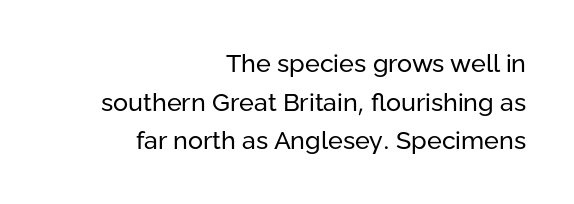
The image shows 25 px text type, upright; set right-aligned, normal line spacing (1.55x), normal letter spacing, not underlined.
